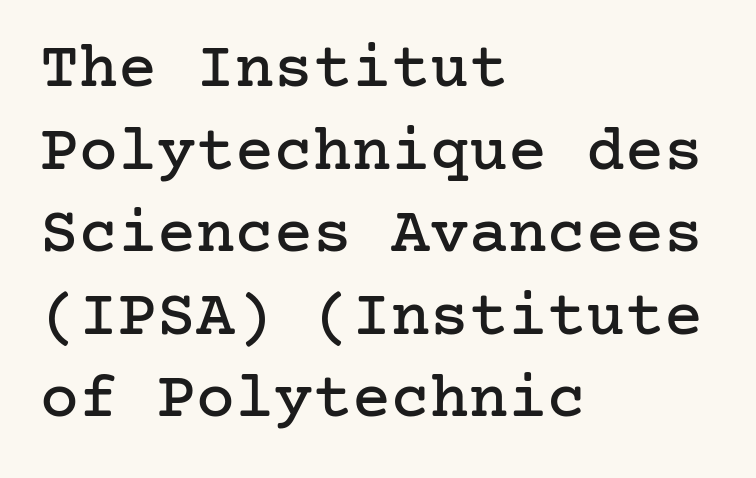
Q: Is the text italic (slanted)? A: No, it is upright.
Q: Is the typeface a serif or a sans-serif typeface? A: Serif.
Q: Is the text underlined? A: No.
Q: How is the paragraph aligned? A: Left-aligned.
Q: Is the spacing between letters normal or unusually wide? A: Normal.
Q: Is the spacing between lines tight, normal or loose? A: Normal.
Q: Width (condensed, normal, or wide)? A: Normal.
Q: Stroke contrast? A: Low.
Q: x-height? A: Medium.
